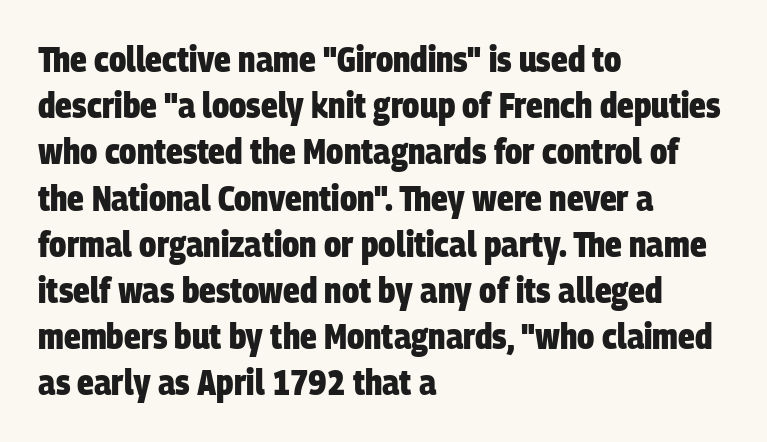
Q: Is the text bold? A: Yes.
Q: Is the typeface a serif or a sans-serif typeface? A: Sans-serif.
Q: Is the text underlined? A: No.
Q: How is the paragraph aligned? A: Left-aligned.
Q: Is the spacing between letters normal or unusually wide? A: Normal.
Q: Is the spacing between lines tight, normal or loose? A: Normal.
Q: Width (condensed, normal, or wide)? A: Condensed.
Q: Stroke contrast? A: Low.
Q: x-height? A: Large.
Q: Monospaced? A: No.
